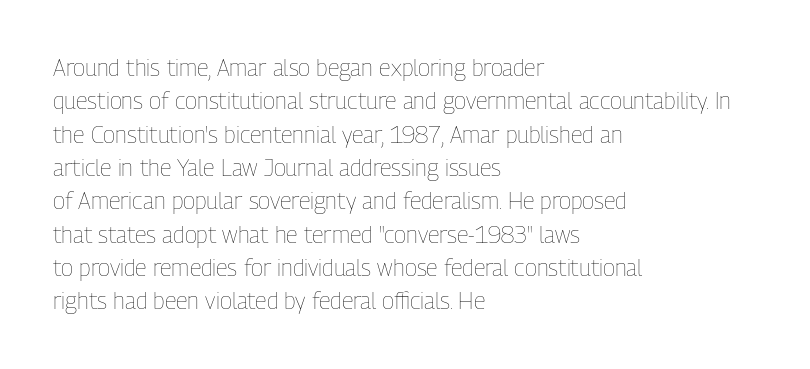
The image shows 23 px text type, upright; set left-aligned, normal line spacing (1.45x), normal letter spacing, not underlined.
